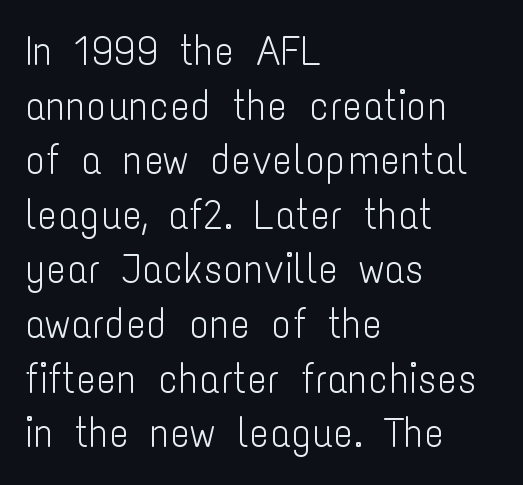
Tracking value appears to be zero — textbook default spacing. A typesetter would label this face a sans. This sample has the flowing, uneven cadence of proportional lettering. The text block is weighted toward the left margin, trailing off unevenly rightward.
